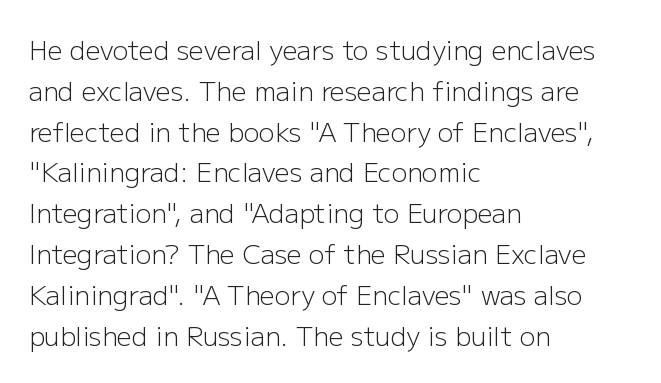
{"italic": "no", "bold": "no", "underline": "no", "align": "left", "line_spacing": "normal", "line_spacing_ratio": 1.57, "letter_spacing": "normal", "letter_spacing_em": 0.0, "glyph_px": 26}
